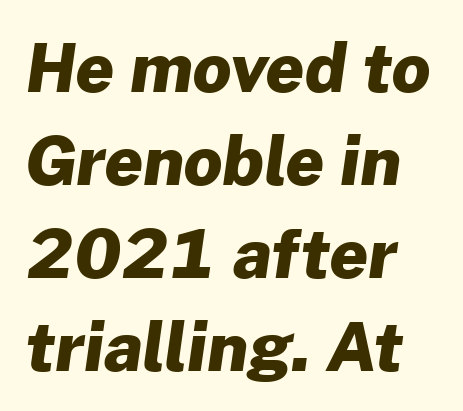
{"serif": "no", "bold": "yes", "weight": "heavy", "width": "normal", "stroke_contrast": "low", "x_height": "medium", "monospaced": "no", "underline": "no", "line_spacing": "normal", "line_spacing_ratio": 1.39, "letter_spacing": "normal", "letter_spacing_em": 0.0, "glyph_px": 67}
